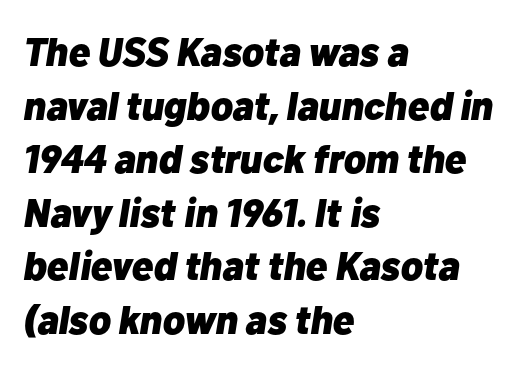
{"italic": "yes", "lean": "right", "slant_degrees": 10, "bold": "yes", "weight": "heavy", "width": "normal", "stroke_contrast": "low", "x_height": "medium", "monospaced": "no", "underline": "no", "align": "left", "line_spacing": "normal", "line_spacing_ratio": 1.34, "letter_spacing": "normal", "letter_spacing_em": 0.0, "glyph_px": 40}
